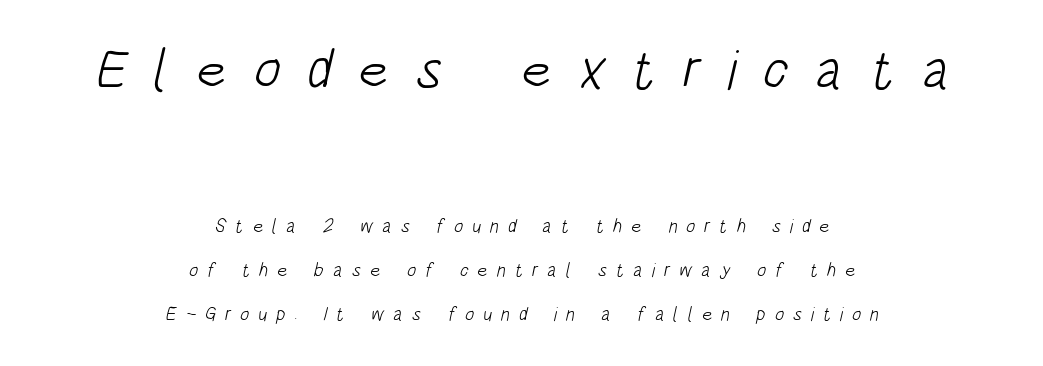
{"serif": "no", "bold": "no", "weight": "light", "width": "condensed", "stroke_contrast": "low", "x_height": "large", "monospaced": "no", "underline": "no", "align": "center", "line_spacing": "loose", "line_spacing_ratio": 2.31, "letter_spacing": "wide", "letter_spacing_em": 0.47, "larger_block": "first", "size_ratio": 2.95, "glyph_px": 56}
